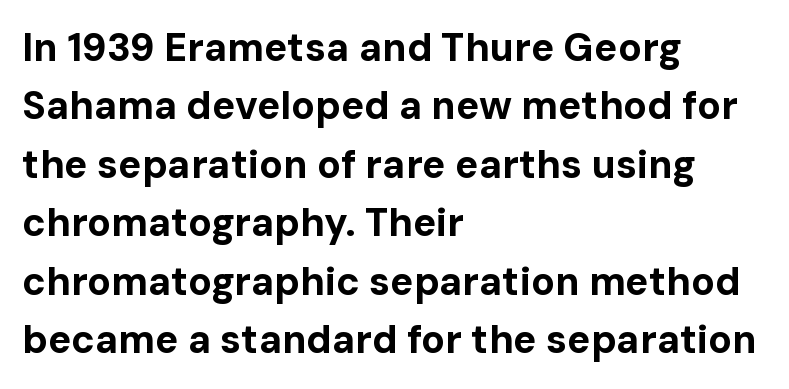
The image shows 39 px bold sans-serif type, upright; set left-aligned, normal line spacing (1.5x), normal letter spacing, not underlined; low stroke contrast and a medium x-height.
